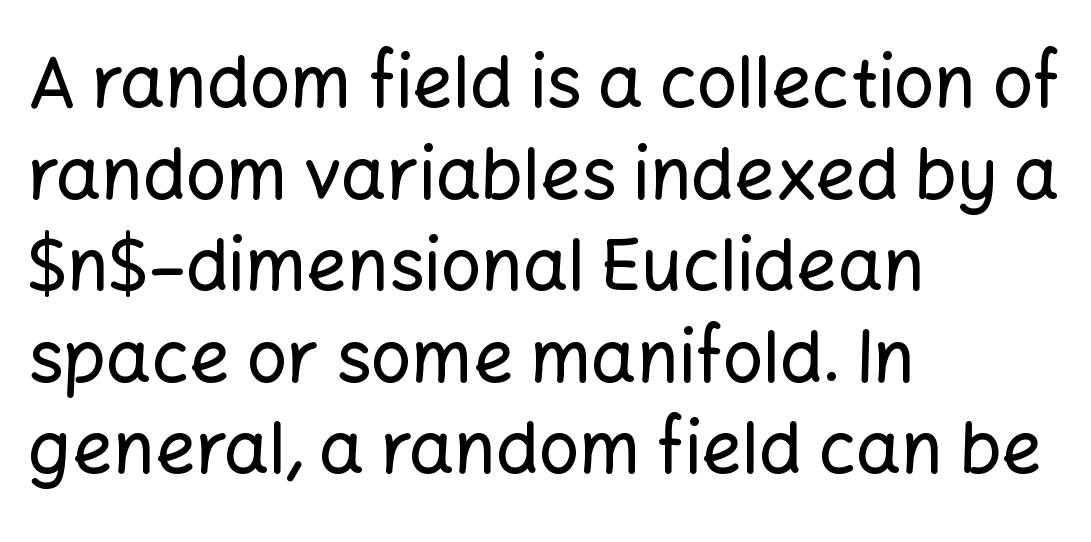
Q: Is the text italic (slanted)? A: No, it is upright.
Q: Is the typeface a serif or a sans-serif typeface? A: Sans-serif.
Q: Is the text underlined? A: No.
Q: How is the paragraph aligned? A: Left-aligned.
Q: Is the spacing between letters normal or unusually wide? A: Normal.
Q: Is the spacing between lines tight, normal or loose? A: Normal.
Q: Width (condensed, normal, or wide)? A: Normal.
Q: Stroke contrast? A: Low.
Q: x-height? A: Medium.
Q: Monospaced? A: No.
